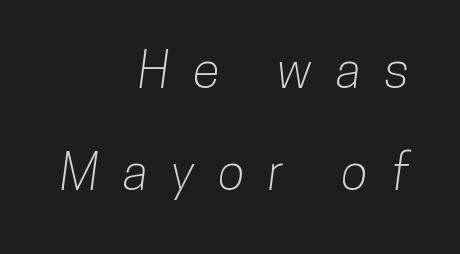
Q: Is the typeface a serif or a sans-serif typeface? A: Sans-serif.
Q: Is the text underlined? A: No.
Q: How is the paragraph aligned? A: Right-aligned.
Q: Is the spacing between letters normal or unusually wide? A: Unusually wide.
Q: Is the spacing between lines tight, normal or loose? A: Loose.
Q: Width (condensed, normal, or wide)? A: Condensed.
Q: Stroke contrast? A: Low.
Q: x-height? A: Medium.
Q: Monospaced? A: No.
